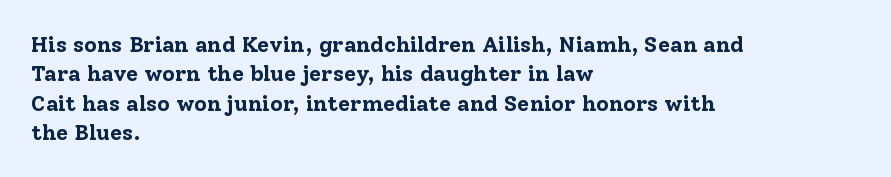
{"italic": "no", "bold": "yes", "underline": "no", "align": "left", "line_spacing": "normal", "line_spacing_ratio": 1.33, "letter_spacing": "normal", "letter_spacing_em": 0.0, "glyph_px": 22}
